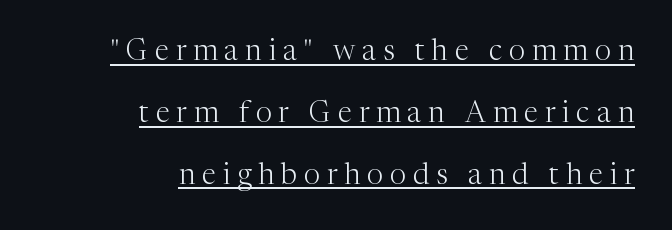
Q: Is the text bold? A: No.
Q: Is the text italic (slanted)? A: No, it is upright.
Q: Is the typeface a serif or a sans-serif typeface? A: Serif.
Q: Is the text underlined? A: Yes.
Q: How is the paragraph aligned? A: Right-aligned.
Q: Is the spacing between letters normal or unusually wide? A: Unusually wide.
Q: Is the spacing between lines tight, normal or loose? A: Loose.
Q: Width (condensed, normal, or wide)? A: Normal.
Q: Stroke contrast? A: Medium.
Q: x-height? A: Medium.
Q: Monospaced? A: No.
